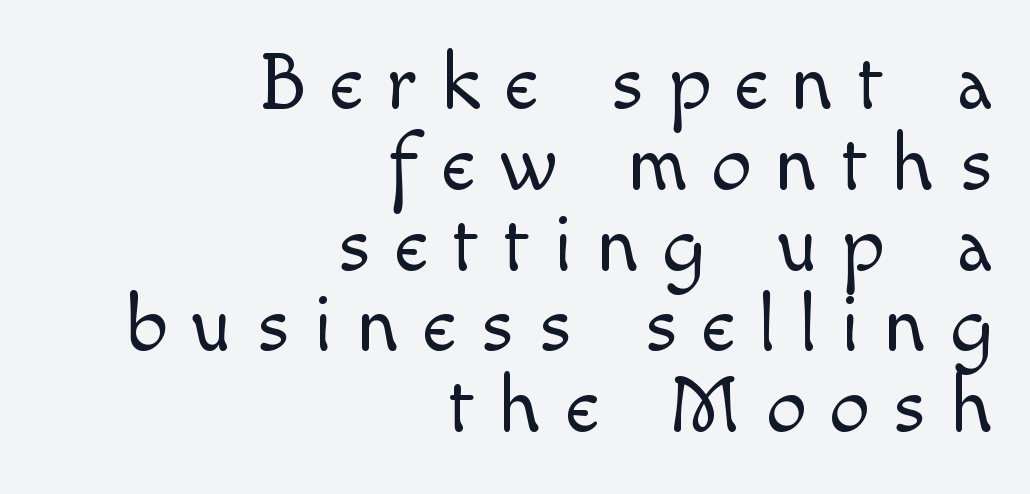
{"serif": "no", "italic": "no", "bold": "no", "weight": "light", "width": "normal", "x_height": "small", "monospaced": "no", "underline": "no", "align": "right", "line_spacing": "tight", "line_spacing_ratio": 1.01, "letter_spacing": "wide", "letter_spacing_em": 0.3, "glyph_px": 80}
